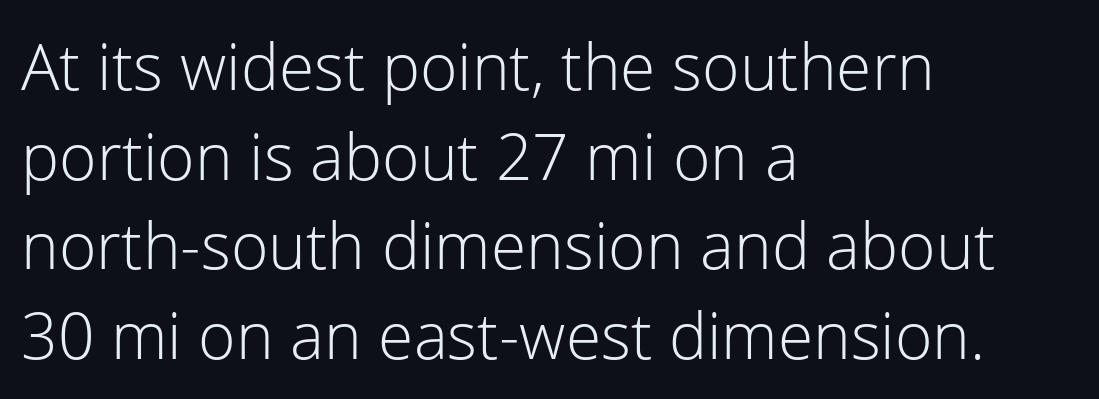
Q: Is the text bold? A: No.
Q: Is the text italic (slanted)? A: No, it is upright.
Q: Is the typeface a serif or a sans-serif typeface? A: Sans-serif.
Q: Is the text underlined? A: No.
Q: How is the paragraph aligned? A: Left-aligned.
Q: Is the spacing between letters normal or unusually wide? A: Normal.
Q: Is the spacing between lines tight, normal or loose? A: Normal.
Q: Width (condensed, normal, or wide)? A: Normal.
Q: Stroke contrast? A: Low.
Q: x-height? A: Medium.
Q: Monospaced? A: No.
